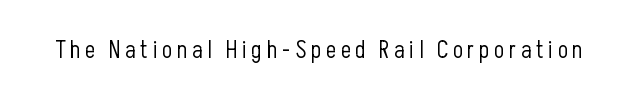
The image shows 24 px text type, upright; set not underlined.
